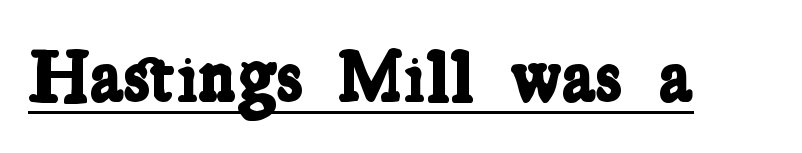
Does a line run under the words? Yes, clearly. Glyph-to-glyph distance matches everyday printed text. Look at the bottom of the vertical strokes: they flare into serifs here. Weight check: bold — yes, fully. Proportional: the letters do not fall into vertical columns.
